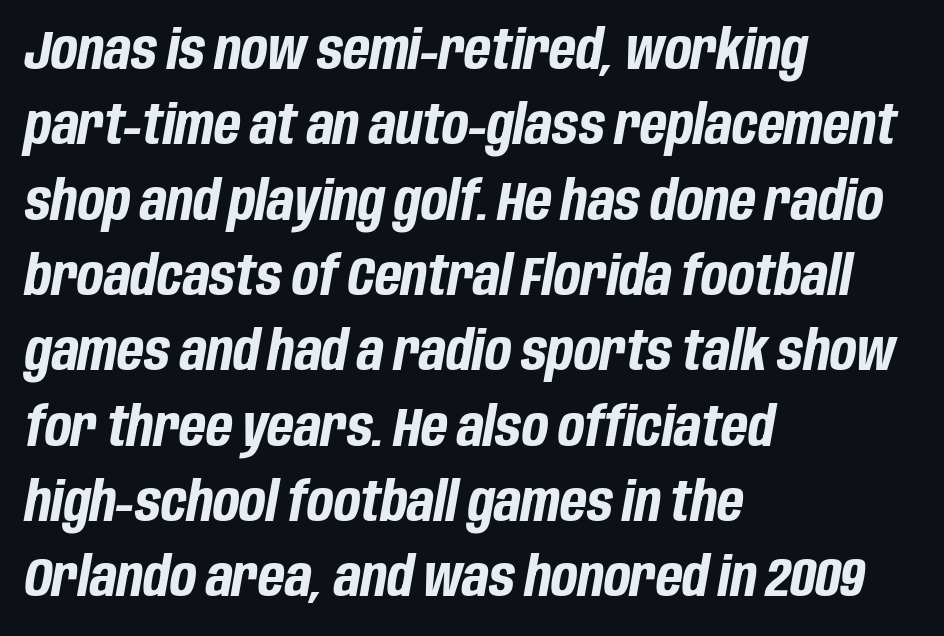
The image shows 55 px bold, condensed type, italic (leaning right); set left-aligned, normal line spacing (1.37x), normal letter spacing, not underlined; low stroke contrast and a large x-height.
